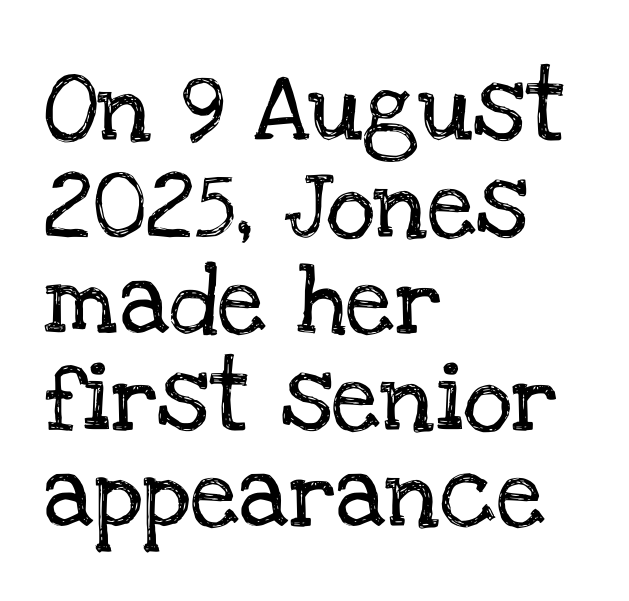
Between one letter and the next there's only the usual sliver of space. Every character sits straight up, as roman type does. Descender tails drop into unmarked territory. Line spacing here is normal. Proportional: the letters do not fall into vertical columns. The typesetter chose a ragged-right arrangement here.
